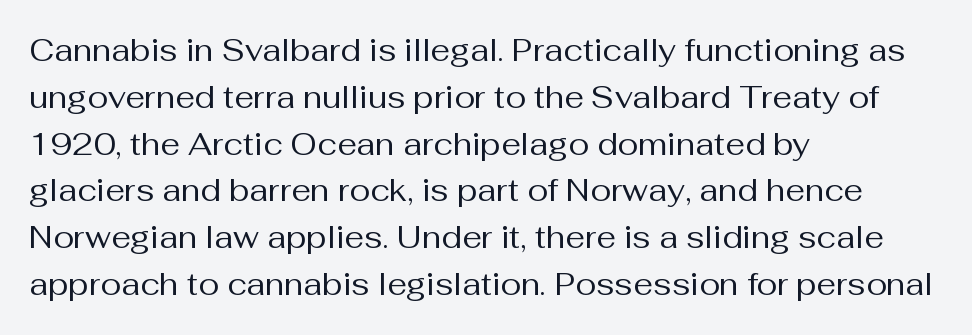
{"serif": "no", "italic": "no", "bold": "no", "weight": "regular", "width": "normal", "stroke_contrast": "medium", "x_height": "medium", "monospaced": "no", "underline": "no", "align": "left", "line_spacing": "normal", "line_spacing_ratio": 1.51, "letter_spacing": "normal", "letter_spacing_em": 0.0, "glyph_px": 31}
